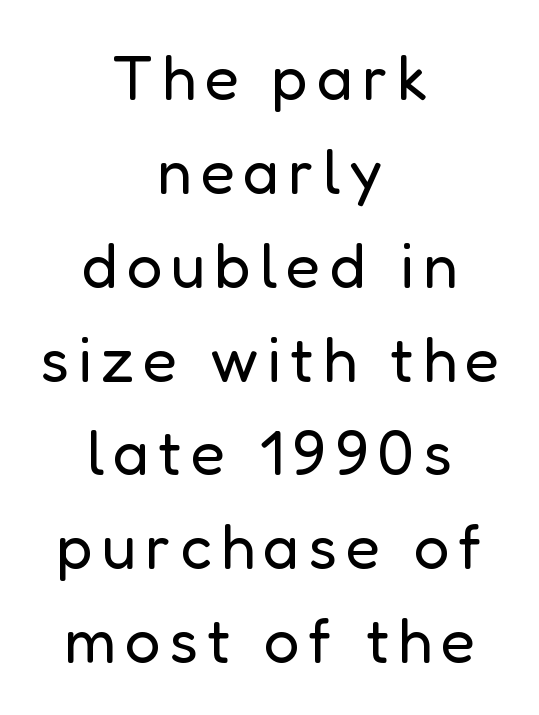
The specimen omits any rule beneath the text block's lines. Proportional: the letters do not fall into vertical columns. I'd call this a sans setting — the letters go barefoot. Horizontal bands of white between lines are of average thickness. Which margin do the lines hug? Neither — every line sits in the middle.
